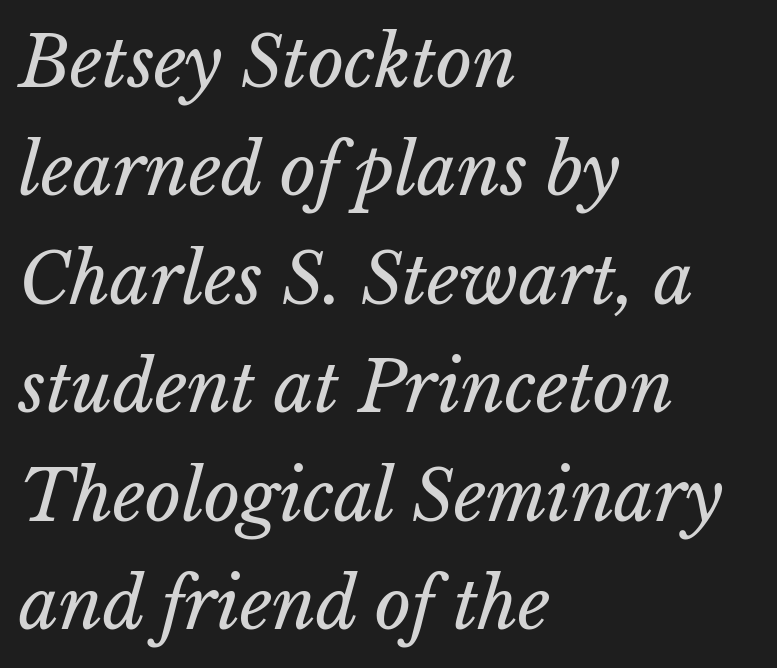
Q: Is the text bold? A: No.
Q: Is the text italic (slanted)? A: Yes, it leans right by about 15 degrees.
Q: Is the text underlined? A: No.
Q: How is the paragraph aligned? A: Left-aligned.
Q: Is the spacing between letters normal or unusually wide? A: Normal.
Q: Is the spacing between lines tight, normal or loose? A: Normal.
Q: Width (condensed, normal, or wide)? A: Normal.
Q: Stroke contrast? A: Low.
Q: x-height? A: Medium.
Q: Monospaced? A: No.
